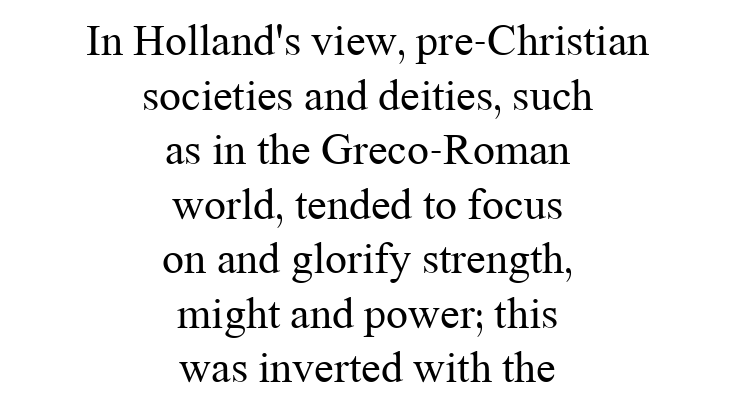
{"serif": "yes", "italic": "no", "bold": "no", "weight": "regular", "width": "normal", "stroke_contrast": "medium", "x_height": "medium", "monospaced": "no", "underline": "no", "align": "center", "line_spacing_ratio": 1.24, "letter_spacing": "normal", "letter_spacing_em": 0.0, "glyph_px": 44}
